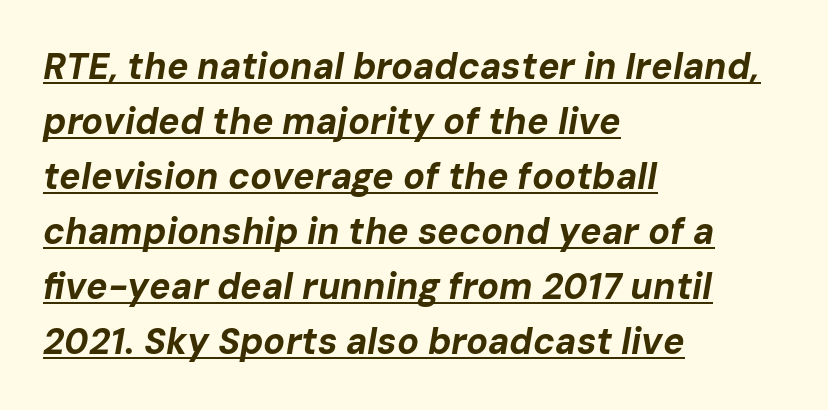
The image shows 36 px bold type, italic (leaning right); set left-aligned, normal line spacing (1.53x), normal letter spacing, underlined; low stroke contrast and a medium x-height.
